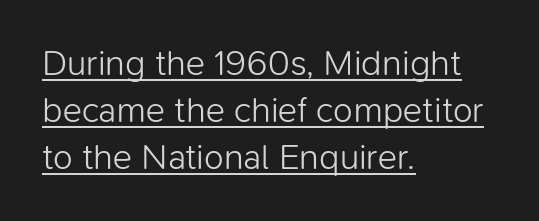
{"serif": "no", "italic": "no", "bold": "no", "weight": "light", "width": "normal", "stroke_contrast": "low", "x_height": "medium", "monospaced": "no", "underline": "yes", "align": "left", "line_spacing": "normal", "line_spacing_ratio": 1.3, "letter_spacing": "normal", "letter_spacing_em": 0.0, "glyph_px": 36}
